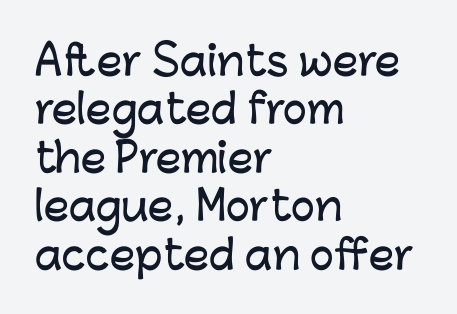
The image shows 40 px sans-serif type, upright; set left-aligned, line spacing 1.21x, normal letter spacing, not underlined; low stroke contrast and a medium x-height.
